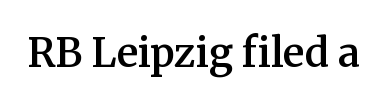
{"serif": "yes", "italic": "no", "bold": "semi", "weight": "semibold", "width": "normal", "stroke_contrast": "medium", "x_height": "medium", "monospaced": "no", "underline": "no", "letter_spacing": "normal", "letter_spacing_em": 0.0, "glyph_px": 40}
